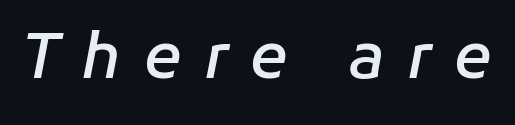
{"italic": "yes", "lean": "right", "slant_degrees": 11, "bold": "semi", "weight": "semibold", "width": "normal", "stroke_contrast": "low", "x_height": "medium", "monospaced": "no", "underline": "no", "letter_spacing": "wide", "letter_spacing_em": 0.36, "glyph_px": 62}
